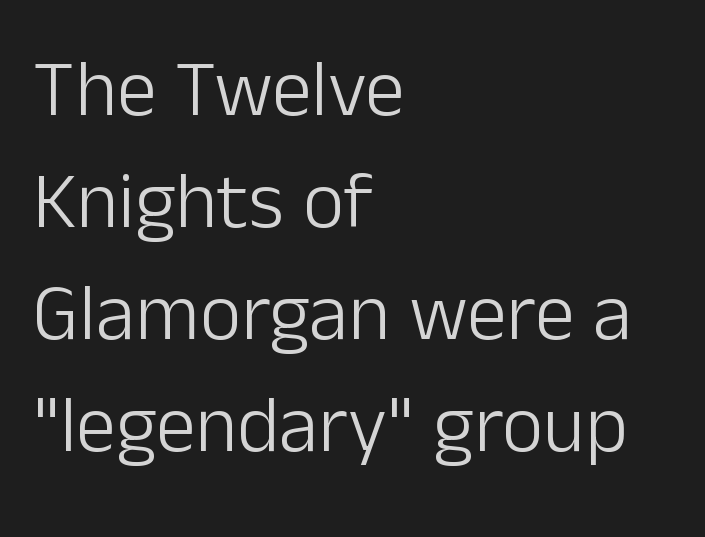
Q: Is the text bold? A: No.
Q: Is the text italic (slanted)? A: No, it is upright.
Q: Is the typeface a serif or a sans-serif typeface? A: Sans-serif.
Q: Is the text underlined? A: No.
Q: How is the paragraph aligned? A: Left-aligned.
Q: Is the spacing between letters normal or unusually wide? A: Normal.
Q: Is the spacing between lines tight, normal or loose? A: Normal.
Q: Width (condensed, normal, or wide)? A: Normal.
Q: Stroke contrast? A: Low.
Q: x-height? A: Medium.
Q: Monospaced? A: No.
